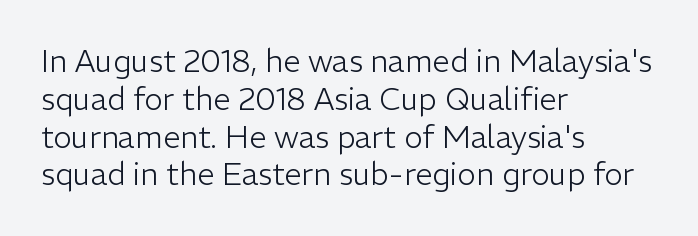
{"serif": "no", "italic": "no", "bold": "no", "weight": "light", "width": "normal", "stroke_contrast": "low", "x_height": "medium", "monospaced": "no", "underline": "no", "align": "left", "line_spacing_ratio": 1.22, "letter_spacing": "normal", "letter_spacing_em": 0.0, "glyph_px": 31}
